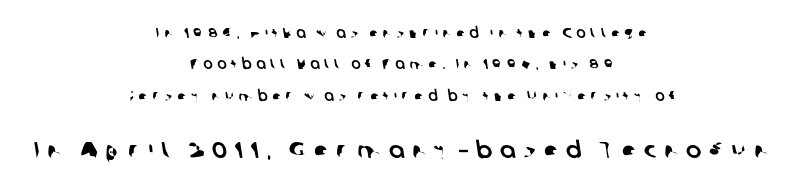
{"underline": "no", "align": "center", "line_spacing": "loose", "line_spacing_ratio": 2.25, "letter_spacing": "wide", "letter_spacing_em": 0.34, "larger_block": "second", "size_ratio": 1.64, "glyph_px": 23}
